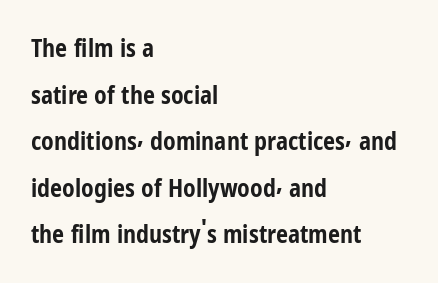
{"italic": "no", "bold": "yes", "underline": "no", "align": "left", "line_spacing": "loose", "line_spacing_ratio": 1.94, "letter_spacing": "normal", "letter_spacing_em": 0.0, "glyph_px": 24}
